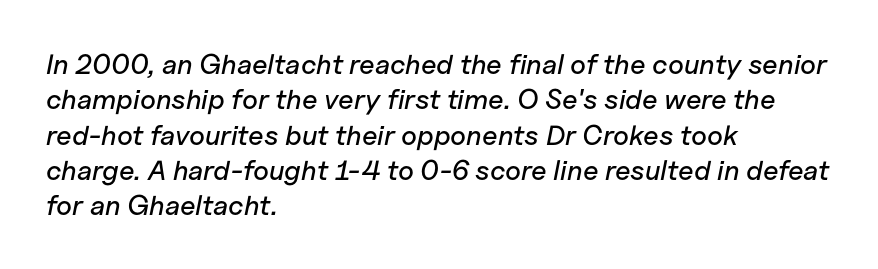
Italic? Definitely — the glyphs are oblique. This sample keeps an unexceptional amount of space between lines. Think of a printed novel: that variable character pitch is what you see here. Plain, unruled lines of type. How are the letters spaced? Ordinarily, with no added tracking.
